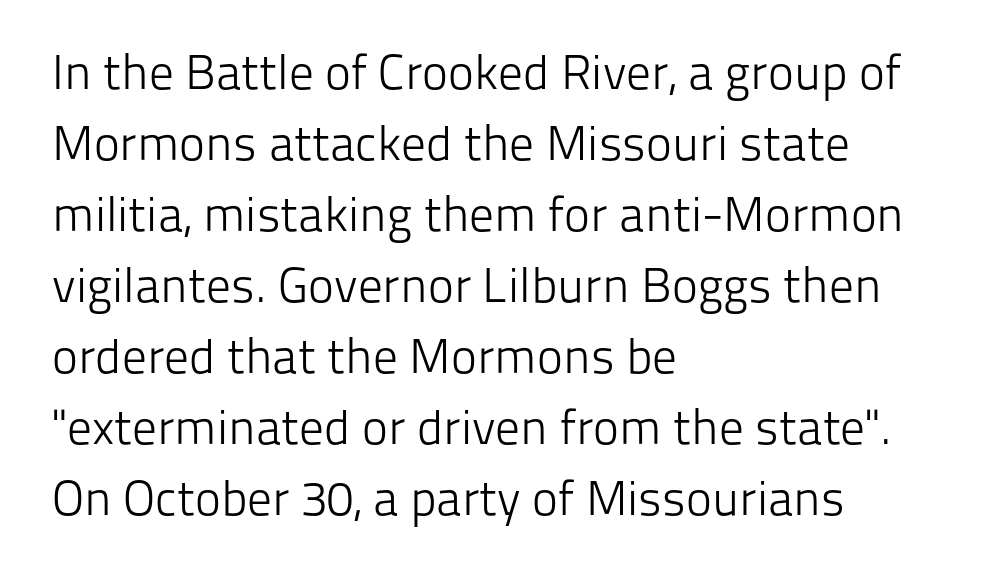
Nobody touched the tracking dial on this one. A clean baseline with only descenders dipping below it. A light-to-regular cut is what we see here. The specimen reads as upright at a glance. Think of a printed novel: that variable character pitch is what you see here.
